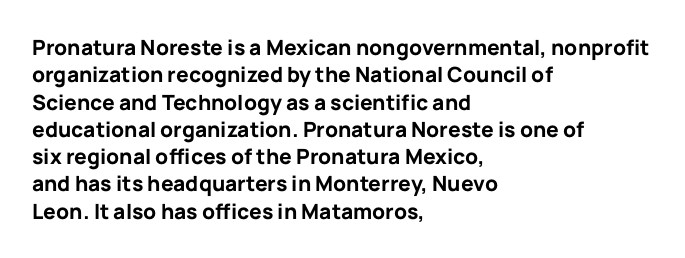
Q: Is the text bold? A: Yes.
Q: Is the text italic (slanted)? A: No, it is upright.
Q: Is the text underlined? A: No.
Q: How is the paragraph aligned? A: Left-aligned.
Q: Is the spacing between letters normal or unusually wide? A: Normal.
Q: Is the spacing between lines tight, normal or loose? A: Normal.
